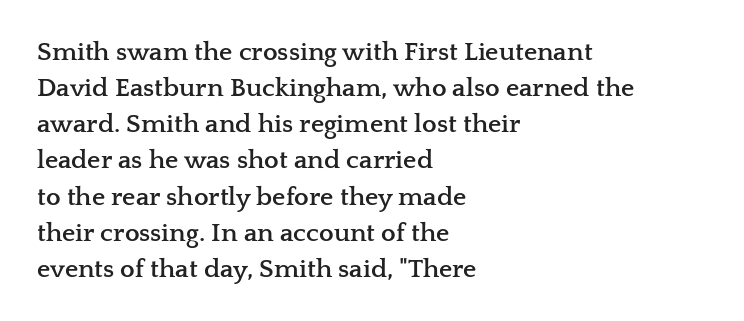
{"italic": "no", "bold": "yes", "underline": "no", "align": "left", "line_spacing": "normal", "line_spacing_ratio": 1.39, "letter_spacing": "normal", "letter_spacing_em": 0.0, "glyph_px": 26}
